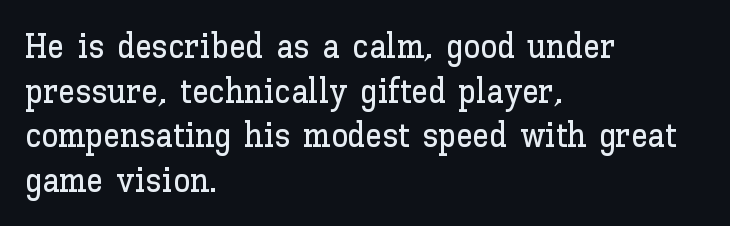
Compared with a centered layout, this one pins lines to the left instead. A typesetter would call this proportional, since set widths differ per character. Characters follow at the spacing the type designer built in. Leading matches the norm, producing a regular column. Quick note: not italic, upright. The words here are not underlined.
